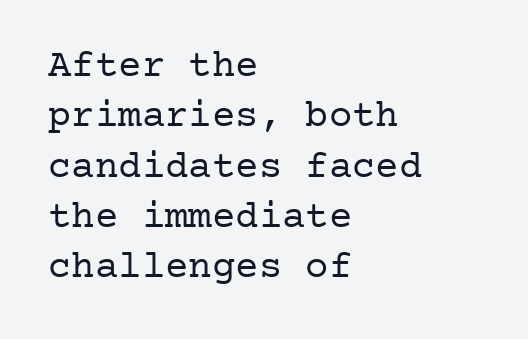
The image shows 39 px regular-weight serif type, upright; set left-aligned, normal line spacing (1.29x), normal letter spacing, not underlined; low stroke contrast and a medium x-height.
